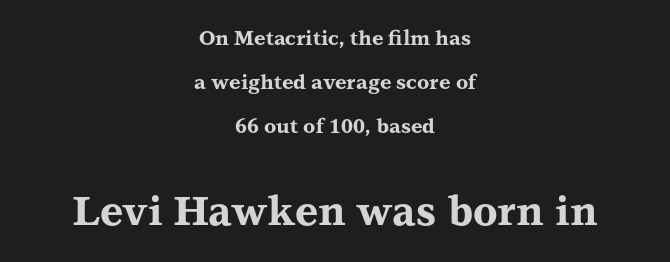
The image shows 40 px bold, wide serif type, upright; set centered, loose line spacing (2.2x), normal letter spacing, not underlined; the second (bottom) block is 2.0x larger; medium stroke contrast and a medium x-height.
